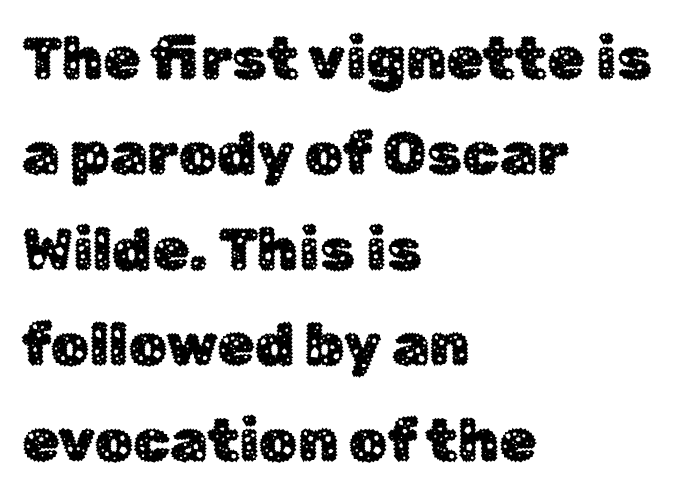
Q: Is the text italic (slanted)? A: No, it is upright.
Q: Is the typeface a serif or a sans-serif typeface? A: Sans-serif.
Q: Is the text underlined? A: No.
Q: How is the paragraph aligned? A: Left-aligned.
Q: Is the spacing between letters normal or unusually wide? A: Normal.
Q: Is the spacing between lines tight, normal or loose? A: Normal.
Q: Width (condensed, normal, or wide)? A: Normal.
Q: Stroke contrast? A: Low.
Q: x-height? A: Medium.
Q: Monospaced? A: No.
